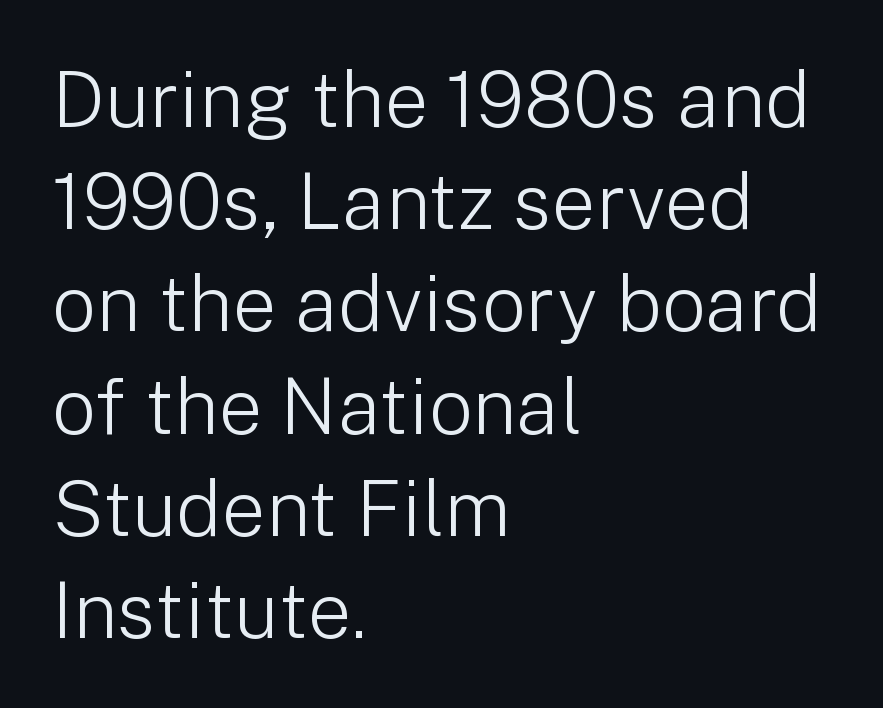
The image shows 78 px light sans-serif type, upright; set left-aligned, normal line spacing (1.31x), normal letter spacing, not underlined; low stroke contrast and a medium x-height.
